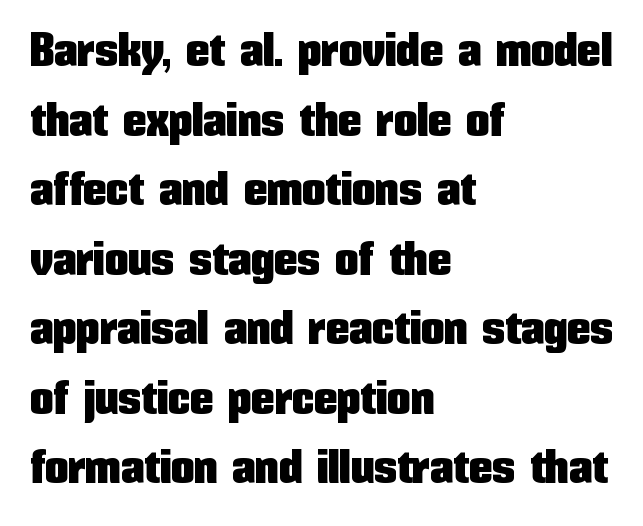
Q: Is the text italic (slanted)? A: No, it is upright.
Q: Is the typeface a serif or a sans-serif typeface? A: Sans-serif.
Q: Is the text underlined? A: No.
Q: How is the paragraph aligned? A: Left-aligned.
Q: Is the spacing between letters normal or unusually wide? A: Normal.
Q: Is the spacing between lines tight, normal or loose? A: Normal.
Q: Width (condensed, normal, or wide)? A: Condensed.
Q: Stroke contrast? A: Low.
Q: x-height? A: Medium.
Q: Monospaced? A: No.
